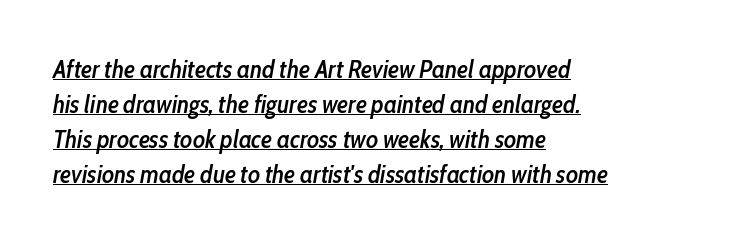
The image shows 25 px text type, italic (leaning right); set left-aligned, normal line spacing (1.4x), normal letter spacing, underlined.
